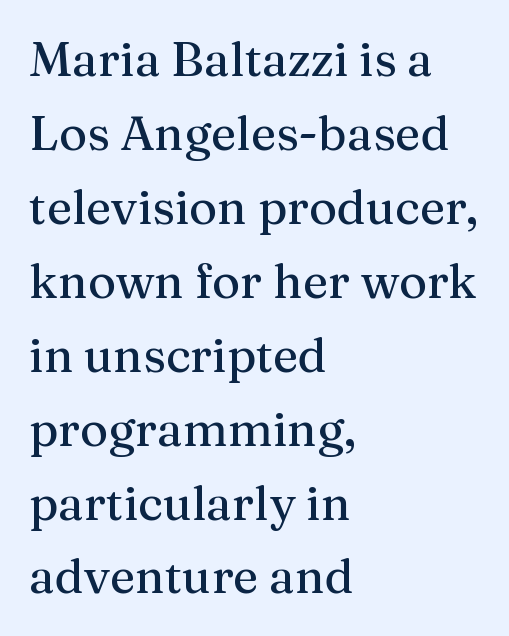
{"serif": "yes", "italic": "no", "width": "normal", "stroke_contrast": "medium", "x_height": "medium", "monospaced": "no", "underline": "no", "align": "left", "line_spacing": "normal", "line_spacing_ratio": 1.54, "letter_spacing": "normal", "letter_spacing_em": 0.0, "glyph_px": 48}
